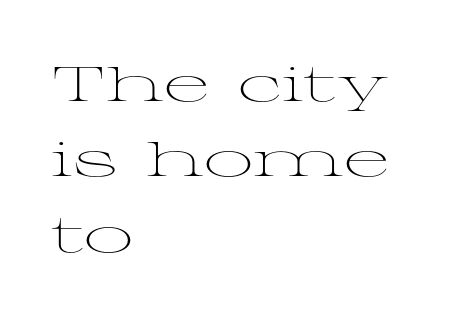
The image shows 49 px light, wide serif type, upright; set left-aligned, normal line spacing (1.54x), normal letter spacing, not underlined; medium stroke contrast and a medium x-height.
